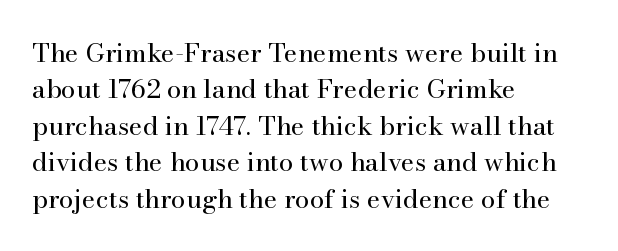
Short and long lines alike share a common starting point at left. The typeface has the unassuming heft of standard copy or less. Is the letter spacing exaggerated? No — it looks like the ordinary default. Has an underline been added? It has not. Posture: vertical.
